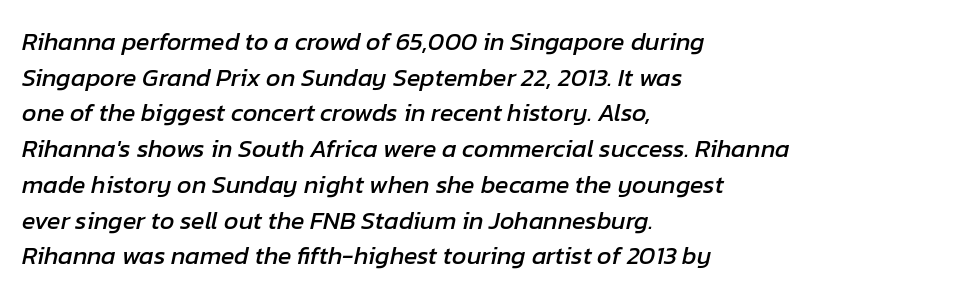
The image shows 25 px text type, italic (leaning right); set left-aligned, normal line spacing (1.43x), normal letter spacing, not underlined.
